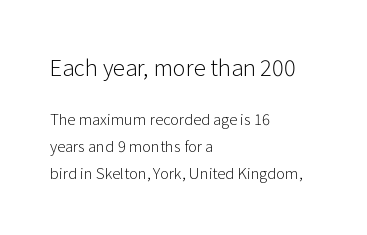
These lines were composed using upright roman letters. This sample uses plain, unmodified letter spacing. Line starts are locked; line ends wander. The specimen omits any rule beneath the text block's lines. Weight: regular or lighter.
